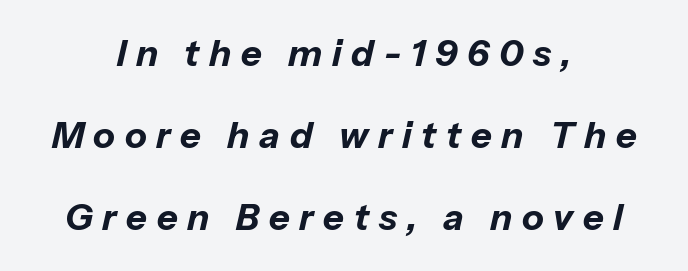
The image shows 36 px bold type, italic (leaning right); set centered, loose line spacing (2.28x), unusually wide letter spacing (+0.27 em), not underlined; low stroke contrast and a medium x-height.
